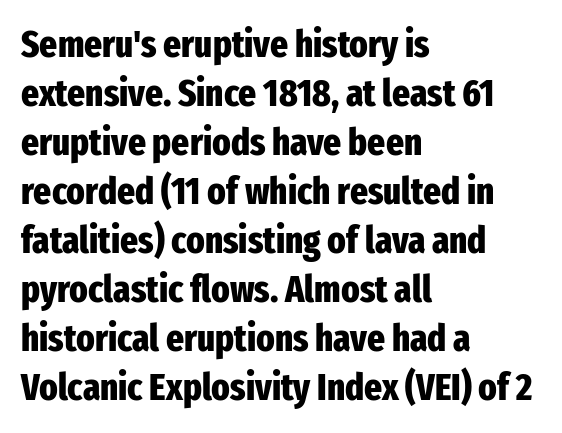
Typographically, this falls in the sans-serif category. Interline gaps are of average width in this sample. Characters remain perfectly vertical along every line. The specimen omits any rule beneath the text block's lines. On the weight axis this lands at bold, roughly 700.
